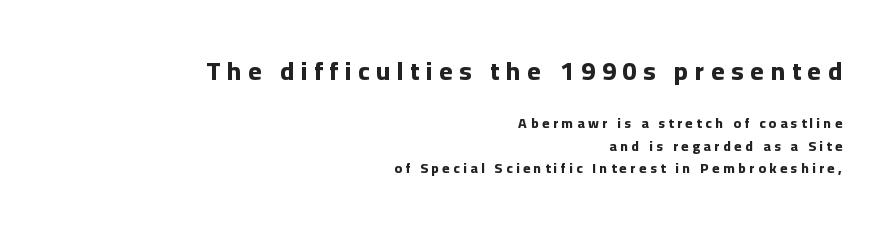
Q: Is the text bold? A: Yes.
Q: Is the text italic (slanted)? A: No, it is upright.
Q: Is the text underlined? A: No.
Q: How is the paragraph aligned? A: Right-aligned.
Q: Is the spacing between letters normal or unusually wide? A: Unusually wide.
Q: Is the spacing between lines tight, normal or loose? A: Normal.
Q: Which block of text is set in a larger size, the first (top) or the second (bottom)? A: The first (top) one.
